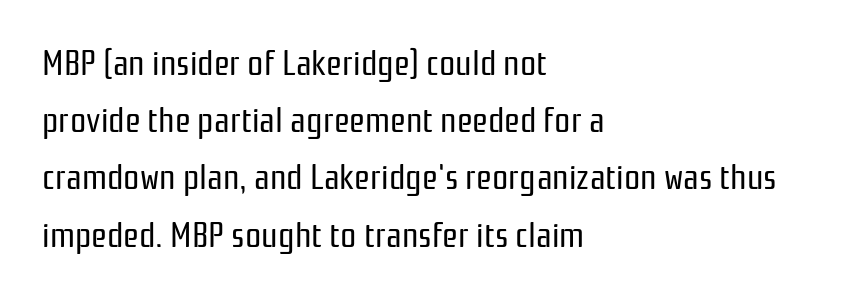
Q: Is the text bold? A: No.
Q: Is the text italic (slanted)? A: No, it is upright.
Q: Is the typeface a serif or a sans-serif typeface? A: Sans-serif.
Q: Is the text underlined? A: No.
Q: How is the paragraph aligned? A: Left-aligned.
Q: Is the spacing between letters normal or unusually wide? A: Normal.
Q: Is the spacing between lines tight, normal or loose? A: Normal.
Q: Width (condensed, normal, or wide)? A: Condensed.
Q: Stroke contrast? A: Low.
Q: x-height? A: Medium.
Q: Monospaced? A: No.
